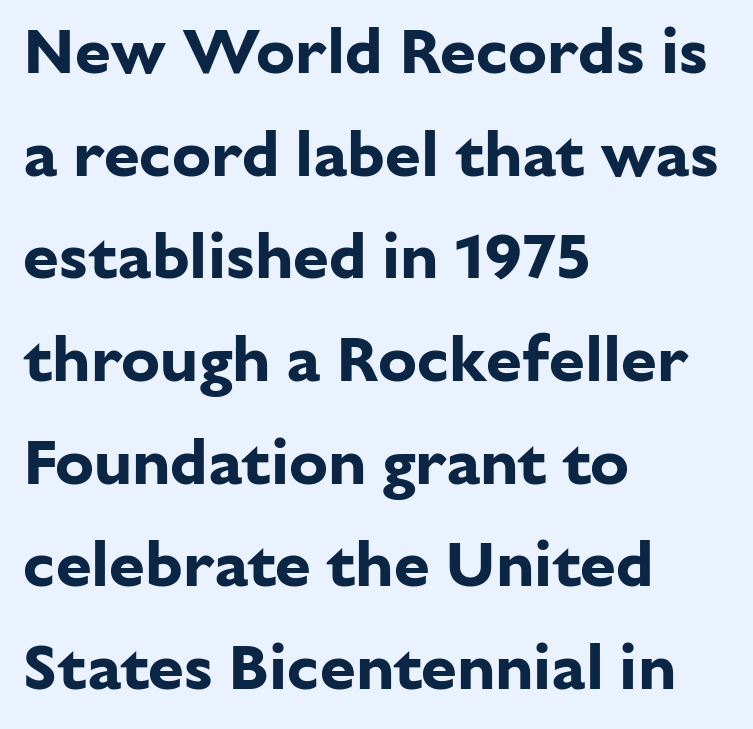
Where is the straight margin? On the left. Proportional: the letters do not fall into vertical columns. The lettering holds an erect, upright posture throughout. Has an underline been added? It has not.
